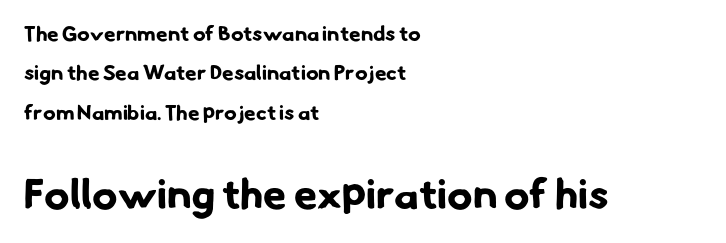
The image shows 42 px bold sans-serif type; set left-aligned, line spacing 1.87x, normal letter spacing, not underlined; the second (bottom) block is 2.0x larger; low stroke contrast and a small x-height.
